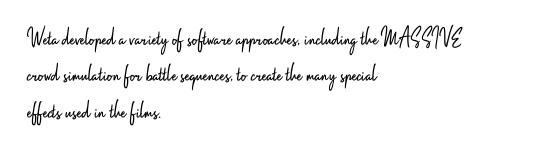
The image shows 26 px text type; set left-aligned, normal line spacing (1.4x), normal letter spacing, not underlined.
